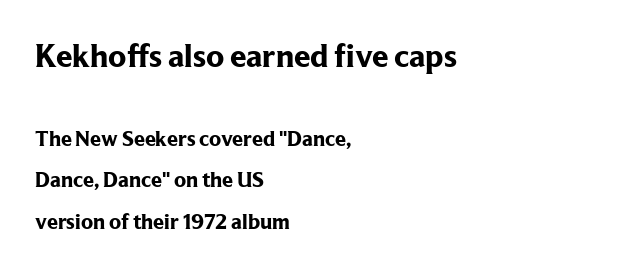
{"serif": "yes", "italic": "no", "bold": "yes", "weight": "bold", "width": "normal", "stroke_contrast": "low", "x_height": "medium", "monospaced": "no", "underline": "no", "align": "left", "line_spacing_ratio": 1.89, "letter_spacing": "normal", "letter_spacing_em": 0.0, "larger_block": "first", "size_ratio": 1.5, "glyph_px": 33}
